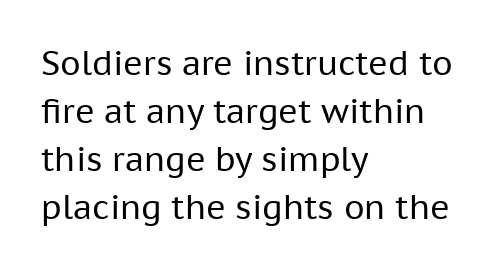
{"serif": "no", "italic": "no", "bold": "no", "weight": "regular", "width": "normal", "stroke_contrast": "low", "x_height": "medium", "monospaced": "no", "underline": "no", "align": "left", "line_spacing": "normal", "line_spacing_ratio": 1.45, "letter_spacing": "normal", "letter_spacing_em": 0.0, "glyph_px": 33}
